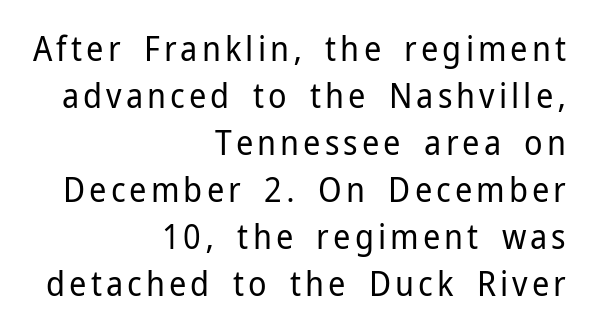
{"serif": "no", "italic": "no", "bold": "no", "weight": "regular", "width": "normal", "stroke_contrast": "low", "x_height": "medium", "monospaced": "no", "underline": "no", "align": "right", "line_spacing": "normal", "line_spacing_ratio": 1.38, "glyph_px": 34}
